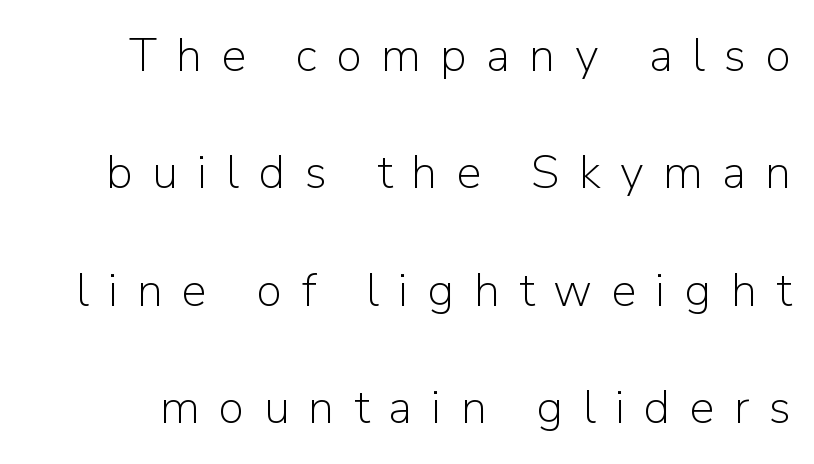
{"serif": "no", "italic": "no", "bold": "no", "weight": "light", "width": "normal", "stroke_contrast": "low", "x_height": "medium", "monospaced": "no", "underline": "no", "line_spacing": "loose", "line_spacing_ratio": 2.5, "letter_spacing": "wide", "letter_spacing_em": 0.41, "glyph_px": 47}
